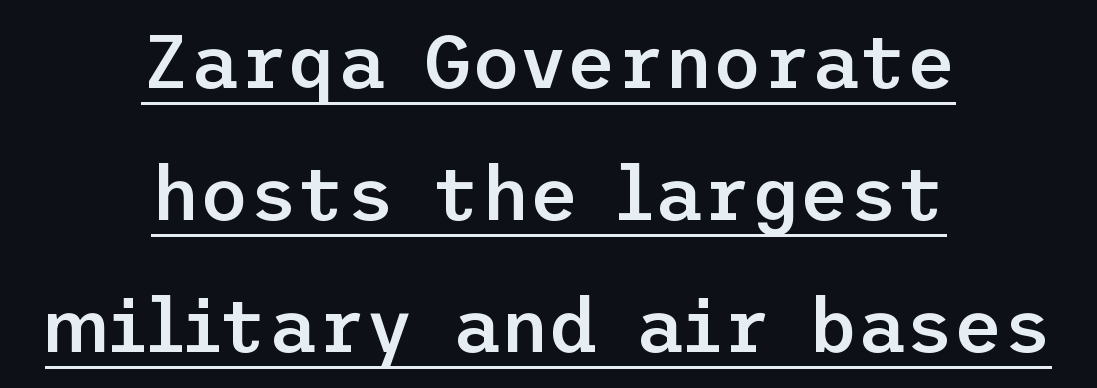
{"serif": "no", "italic": "no", "bold": "semi", "weight": "semibold", "width": "normal", "stroke_contrast": "low", "x_height": "medium", "underline": "yes", "align": "center", "line_spacing_ratio": 1.76, "letter_spacing": "normal", "letter_spacing_em": 0.0, "glyph_px": 75}
